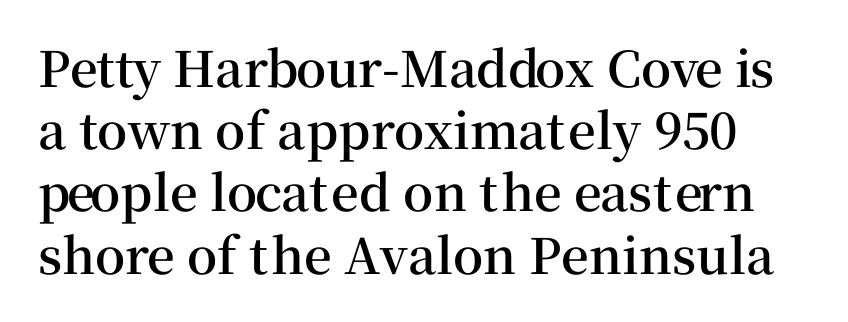
{"serif": "yes", "italic": "no", "bold": "semi", "weight": "semibold", "width": "normal", "stroke_contrast": "medium", "x_height": "medium", "monospaced": "no", "underline": "no", "line_spacing": "normal", "line_spacing_ratio": 1.27, "letter_spacing": "normal", "letter_spacing_em": 0.0, "glyph_px": 49}
